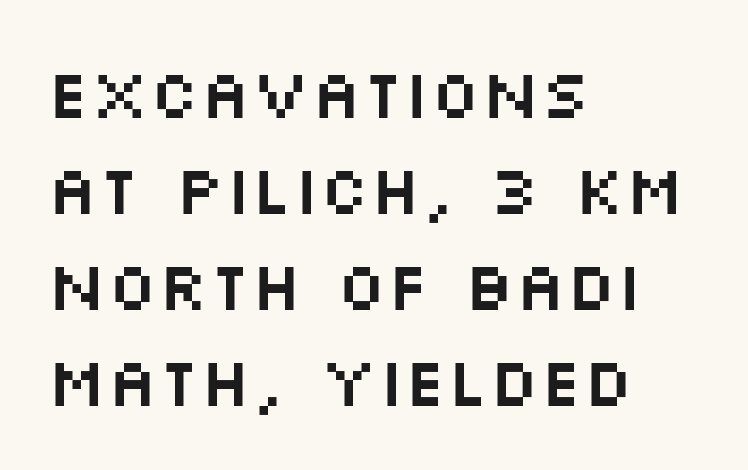
The image shows 68 px wide sans-serif type, upright; set left-aligned, normal line spacing (1.41x), normal letter spacing, not underlined; medium stroke contrast and a large x-height.
